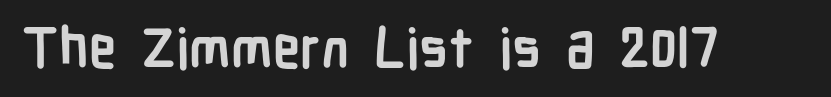
A dark, heavy texture on the line: the type is bold. Is this a fixed-width face? No — the glyphs have proportional, varying widths. Examine the stroke ends and you'll find no serifs. Characters remain perfectly vertical along every line. Lines of text with bare space underneath. Letter spacing: default.
